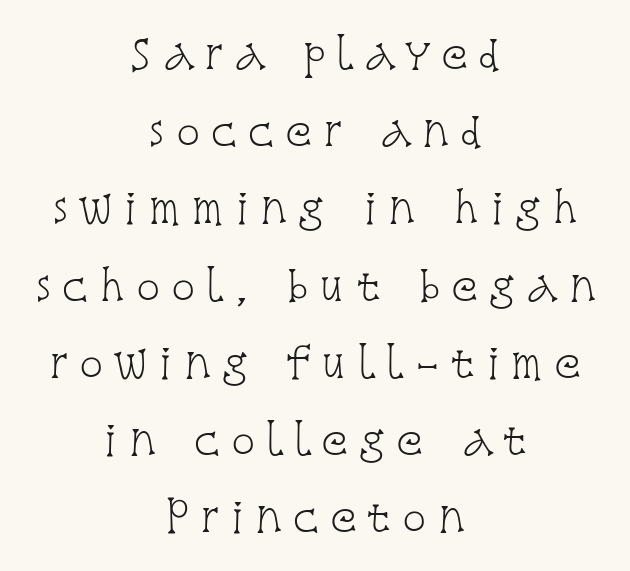
{"serif": "yes", "italic": "no", "bold": "no", "weight": "light", "width": "condensed", "stroke_contrast": "low", "x_height": "large", "monospaced": "no", "underline": "no", "align": "center", "line_spacing": "loose", "line_spacing_ratio": 1.93, "letter_spacing": "wide", "letter_spacing_em": 0.27, "glyph_px": 40}
